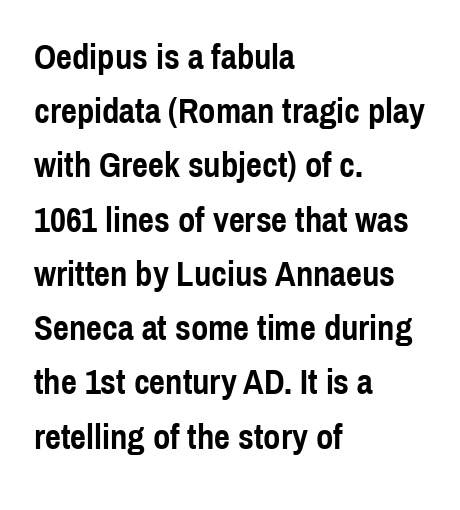
Line spacing here is normal. The face used here is proportionally spaced, like ordinary book or web type. The baseline area is clear. The glyphs in this specimen are sans serif.
